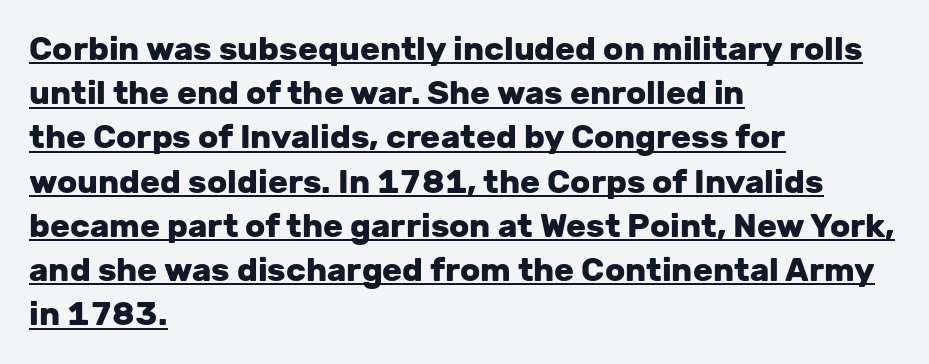
Q: Is the text bold? A: Yes.
Q: Is the text italic (slanted)? A: No, it is upright.
Q: Is the typeface a serif or a sans-serif typeface? A: Sans-serif.
Q: Is the text underlined? A: Yes.
Q: How is the paragraph aligned? A: Left-aligned.
Q: Is the spacing between letters normal or unusually wide? A: Normal.
Q: Is the spacing between lines tight, normal or loose? A: Normal.
Q: Width (condensed, normal, or wide)? A: Normal.
Q: Stroke contrast? A: Low.
Q: x-height? A: Medium.
Q: Monospaced? A: No.
